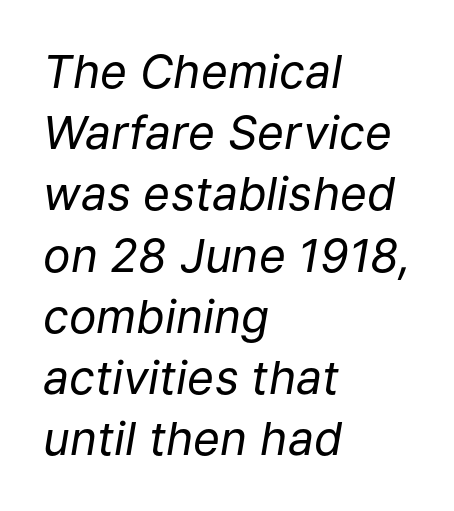
Q: Is the text bold? A: No.
Q: Is the text italic (slanted)? A: Yes, it leans right by about 9 degrees.
Q: Is the text underlined? A: No.
Q: How is the paragraph aligned? A: Left-aligned.
Q: Is the spacing between letters normal or unusually wide? A: Normal.
Q: Is the spacing between lines tight, normal or loose? A: Normal.
Q: Width (condensed, normal, or wide)? A: Normal.
Q: Stroke contrast? A: Low.
Q: x-height? A: Medium.
Q: Monospaced? A: No.
